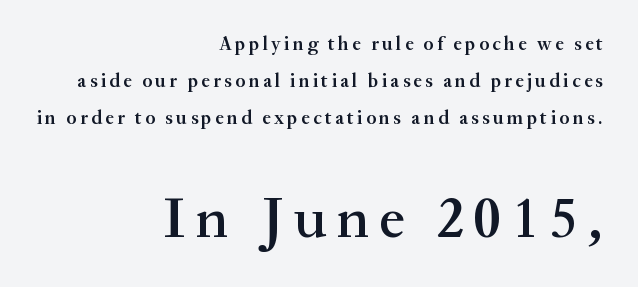
Its strokes are somewhat broadened, the hallmark of semibold type. The letters stand straight up with perfectly vertical stems. Anything drawn beneath the words? Only blank space. Casual observation: everything's shoved over to the right.
